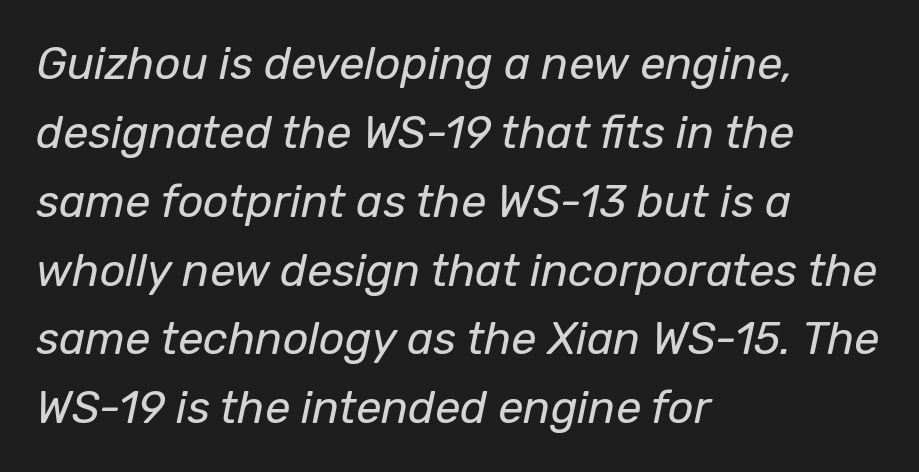
Q: Is the text bold? A: No.
Q: Is the text italic (slanted)? A: Yes, it leans right by about 12 degrees.
Q: Is the text underlined? A: No.
Q: How is the paragraph aligned? A: Left-aligned.
Q: Is the spacing between letters normal or unusually wide? A: Normal.
Q: Is the spacing between lines tight, normal or loose? A: Normal.
Q: Width (condensed, normal, or wide)? A: Normal.
Q: Stroke contrast? A: Low.
Q: x-height? A: Medium.
Q: Monospaced? A: No.
